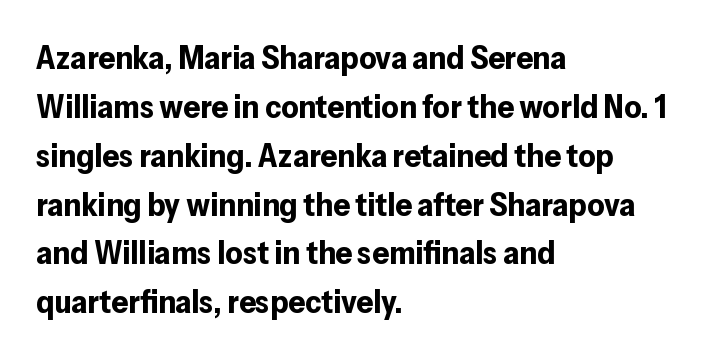
The image shows 33 px bold sans-serif type, upright; set left-aligned, normal line spacing (1.48x), normal letter spacing, not underlined; low stroke contrast and a medium x-height.
